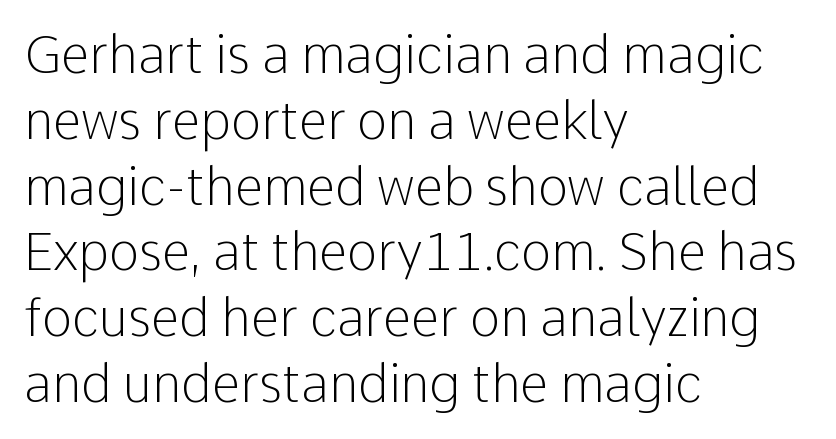
The image shows 51 px light sans-serif type, upright; set left-aligned, normal line spacing (1.29x), normal letter spacing, not underlined; low stroke contrast and a medium x-height.
